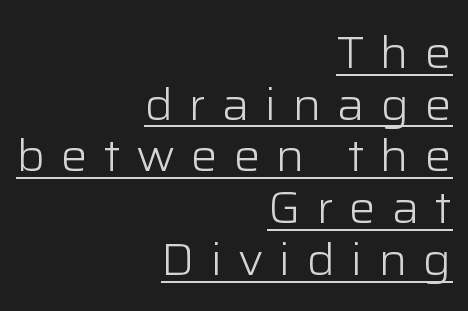
The image shows 45 px light sans-serif type, upright; set right-aligned, tight line spacing (1.15x), unusually wide letter spacing (+0.35 em), underlined; low stroke contrast and a medium x-height.
